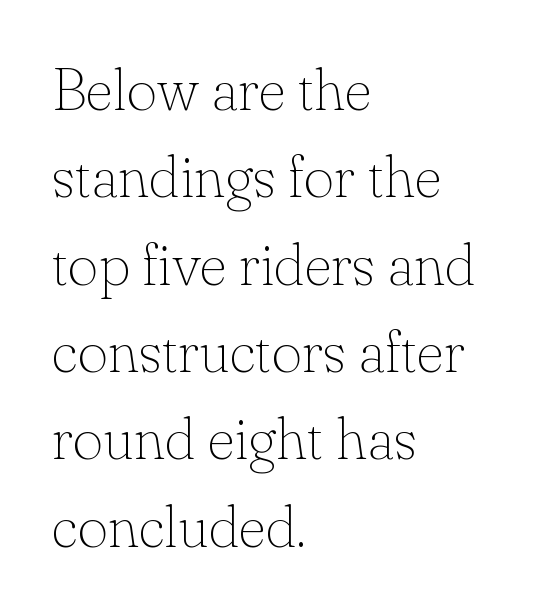
The image shows 59 px thin serif type, upright; set left-aligned, normal line spacing (1.48x), normal letter spacing, not underlined; low stroke contrast and a small x-height.
